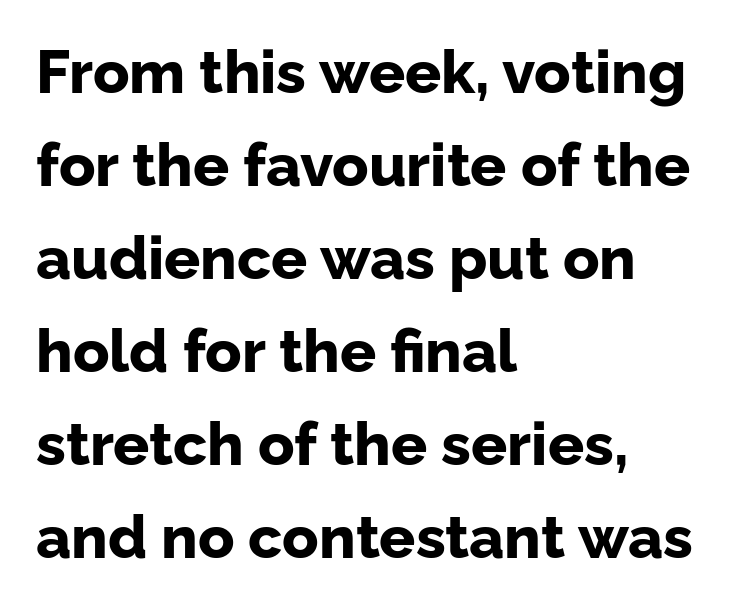
{"serif": "no", "italic": "no", "bold": "yes", "weight": "bold", "width": "normal", "stroke_contrast": "low", "x_height": "medium", "monospaced": "no", "underline": "no", "align": "left", "line_spacing": "normal", "line_spacing_ratio": 1.55, "letter_spacing": "normal", "letter_spacing_em": 0.0, "glyph_px": 60}
